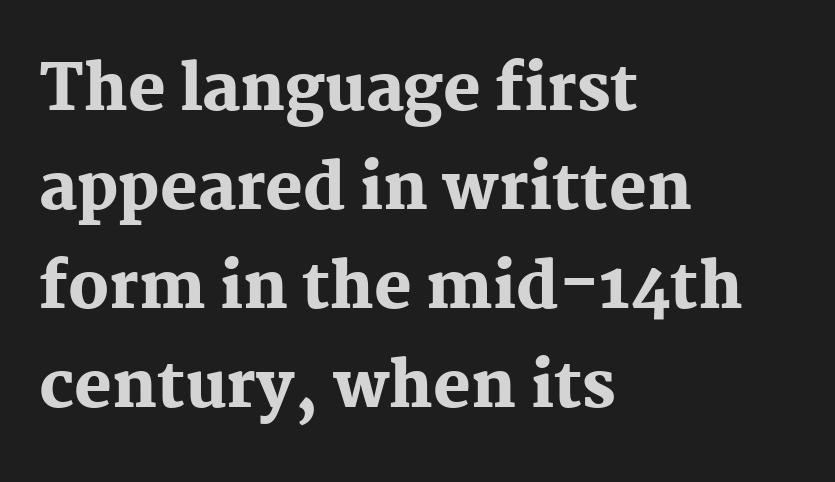
The image shows 63 px heavy serif type, upright; set left-aligned, normal line spacing (1.57x), normal letter spacing, not underlined; medium stroke contrast and a medium x-height.
